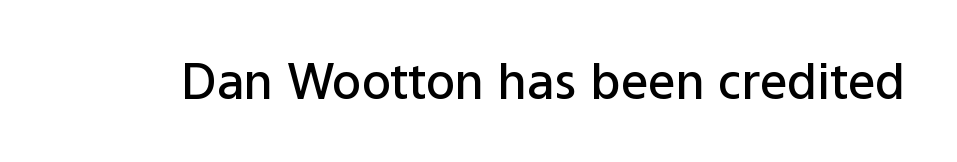
{"serif": "no", "italic": "no", "bold": "semi", "weight": "semibold", "width": "normal", "stroke_contrast": "low", "x_height": "medium", "monospaced": "no", "underline": "no", "letter_spacing": "normal", "letter_spacing_em": 0.0, "glyph_px": 49}
